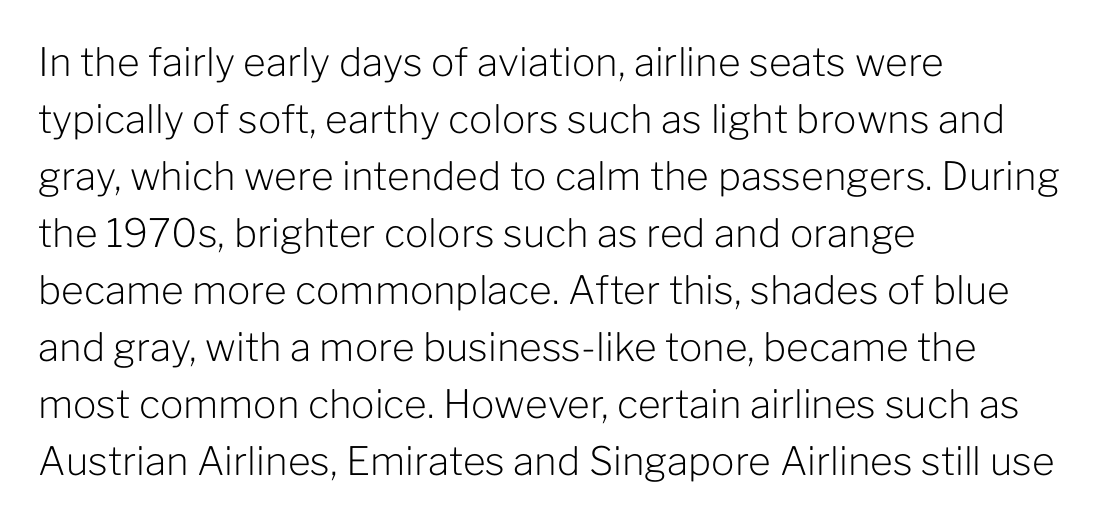
Q: Is the text bold? A: No.
Q: Is the text italic (slanted)? A: No, it is upright.
Q: Is the typeface a serif or a sans-serif typeface? A: Sans-serif.
Q: Is the text underlined? A: No.
Q: How is the paragraph aligned? A: Left-aligned.
Q: Is the spacing between letters normal or unusually wide? A: Normal.
Q: Is the spacing between lines tight, normal or loose? A: Normal.
Q: Width (condensed, normal, or wide)? A: Normal.
Q: Stroke contrast? A: Low.
Q: x-height? A: Medium.
Q: Monospaced? A: No.
